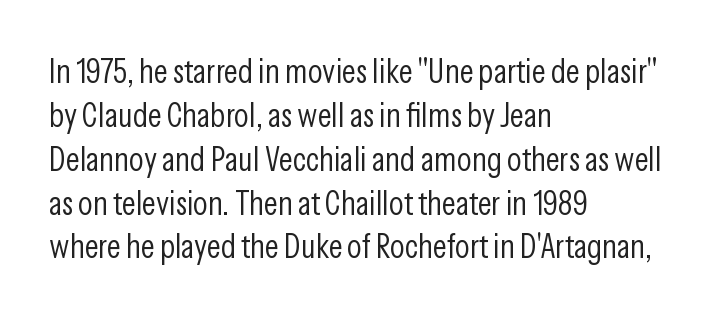
The image shows 34 px light, condensed sans-serif type, upright; set left-aligned, normal line spacing (1.29x), normal letter spacing, not underlined; low stroke contrast and a medium x-height.
